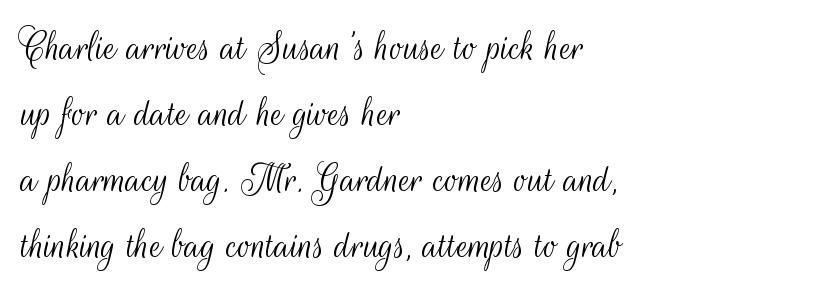
{"serif": "no", "bold": "no", "weight": "light", "width": "condensed", "stroke_contrast": "medium", "x_height": "small", "monospaced": "no", "underline": "no", "align": "left", "line_spacing": "normal", "line_spacing_ratio": 1.5, "letter_spacing": "normal", "letter_spacing_em": 0.0, "glyph_px": 44}
